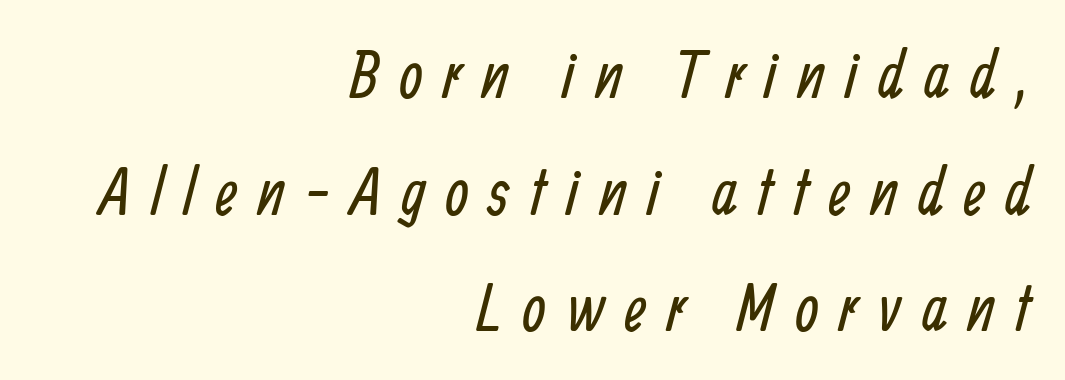
Grotesque or geometric, the face here clearly has no serifs. These lines are rendered in a variable-pitch font. The letterforms sit at book weight or below. Which margin do the lines hug? The right one — the left edge is uneven. Letter spacing: wide. Nobody drew a line under any word here.
